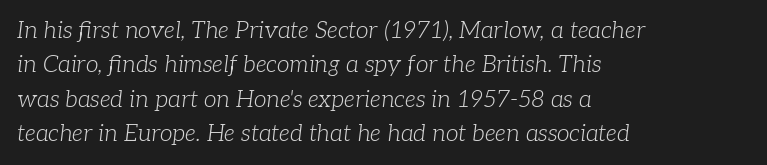
Q: Is the text bold? A: No.
Q: Is the text italic (slanted)? A: Yes, it leans right by about 7 degrees.
Q: Is the text underlined? A: No.
Q: How is the paragraph aligned? A: Left-aligned.
Q: Is the spacing between letters normal or unusually wide? A: Normal.
Q: Is the spacing between lines tight, normal or loose? A: Normal.
